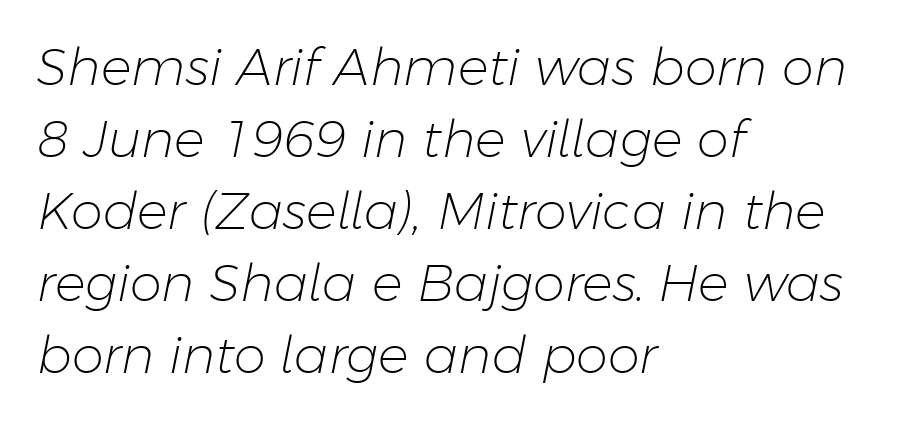
The image shows 51 px light type, italic (leaning right); set left-aligned, normal line spacing (1.41x), normal letter spacing, not underlined; low stroke contrast and a medium x-height.
